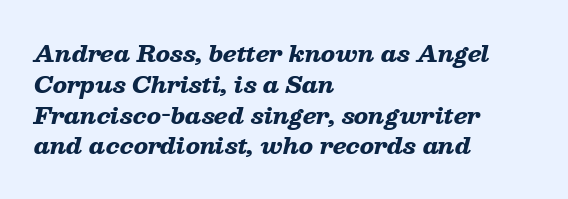
The compositor pushed each line to the left boundary. Rule under the text: the space is simply empty. Caption: standard tracking, unaltered. Heavy-handed strokes throughout: this text is bold. Characters are canted at an angle relative to the baseline's perpendicular. Leading matches the norm, producing a regular column.
